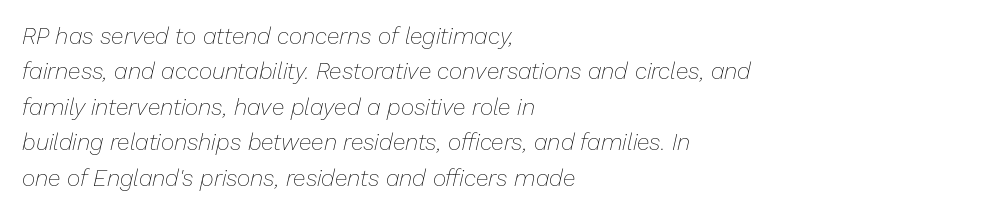
The space between consecutive lines is moderate. Does the copy run flush right? No — it runs flush left. Heft: none added — not bold. The whole block is typeset with a tilt.
